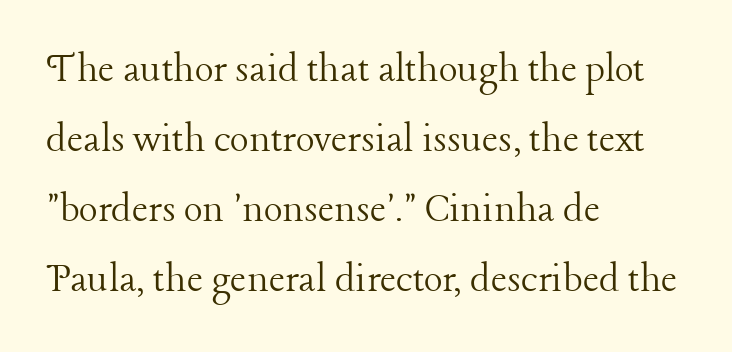
Stroke terminals: seriffed. Tracking value appears to be zero — textbook default spacing. No heavy texture on the line: the type isn't bold. Varying glyph widths throughout — classic text-font behaviour. Decoration check: the copy has no underline.
